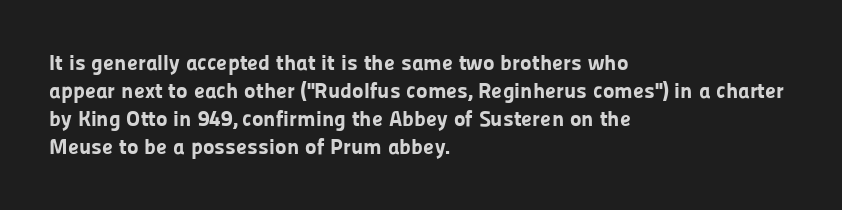
{"italic": "no", "bold": "yes", "underline": "no", "align": "left", "line_spacing": "normal", "line_spacing_ratio": 1.28, "letter_spacing": "normal", "letter_spacing_em": 0.0, "glyph_px": 22}
